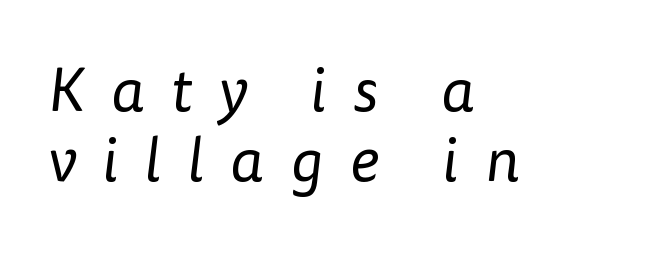
The image shows 61 px regular-weight sans-serif type; set left-aligned, tight line spacing (1.15x), unusually wide letter spacing (+0.44 em), not underlined; low stroke contrast and a medium x-height.
